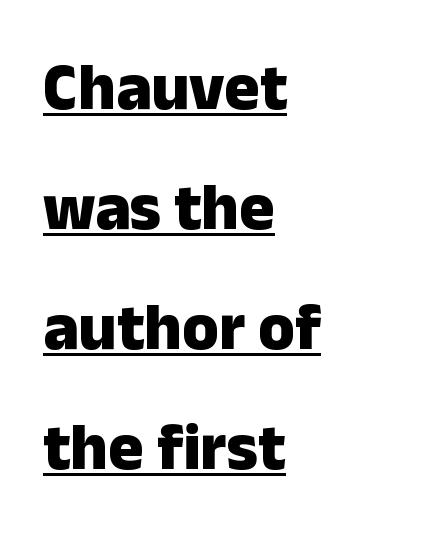
Each letter keeps its own natural width here, so spacing adapts to shape. Look at the bottom of the vertical strokes: they stop flat, with no serifs. Line beginnings align vertically; line endings do not. The lettering stays uniformly vertical, giving the passage a roman look. Glyph-to-glyph distance matches everyday printed text. How heavy is the stroke? Heavy — this is a bold.
